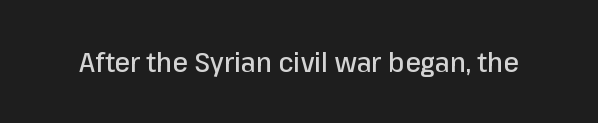
Tracking here is standard; glyphs follow each other at the usual distance. You can tell it's not italic because the verticals are truly vertical. Typographically, this falls in the sans-serif category. The letters advance in unequal steps, a hallmark of proportional type. No word sits above an underline.
